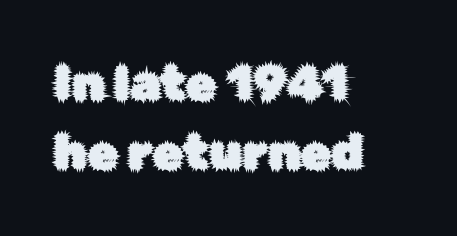
{"serif": "no", "italic": "no", "width": "normal", "stroke_contrast": "low", "x_height": "medium", "monospaced": "no", "underline": "no", "align": "left", "line_spacing": "normal", "line_spacing_ratio": 1.4, "letter_spacing": "normal", "letter_spacing_em": 0.0, "glyph_px": 49}
